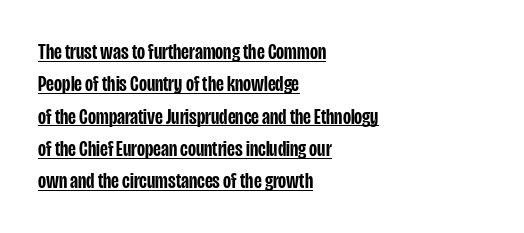
The image shows 22 px text type, upright; set left-aligned, normal line spacing (1.47x), normal letter spacing, underlined.
